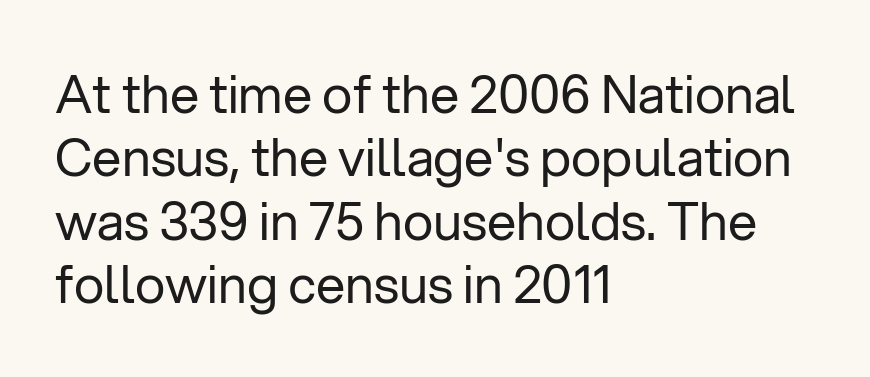
The image shows 52 px regular-weight sans-serif type, upright; set left-aligned, line spacing 1.22x, normal letter spacing, not underlined; low stroke contrast and a medium x-height.
